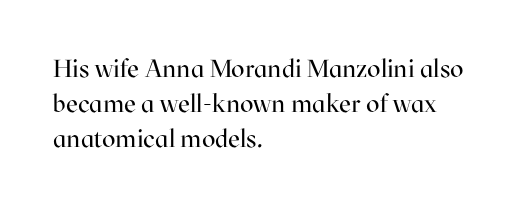
Q: Is the text bold? A: No.
Q: Is the text italic (slanted)? A: No, it is upright.
Q: Is the text underlined? A: No.
Q: How is the paragraph aligned? A: Left-aligned.
Q: Is the spacing between letters normal or unusually wide? A: Normal.
Q: Is the spacing between lines tight, normal or loose? A: Normal.
